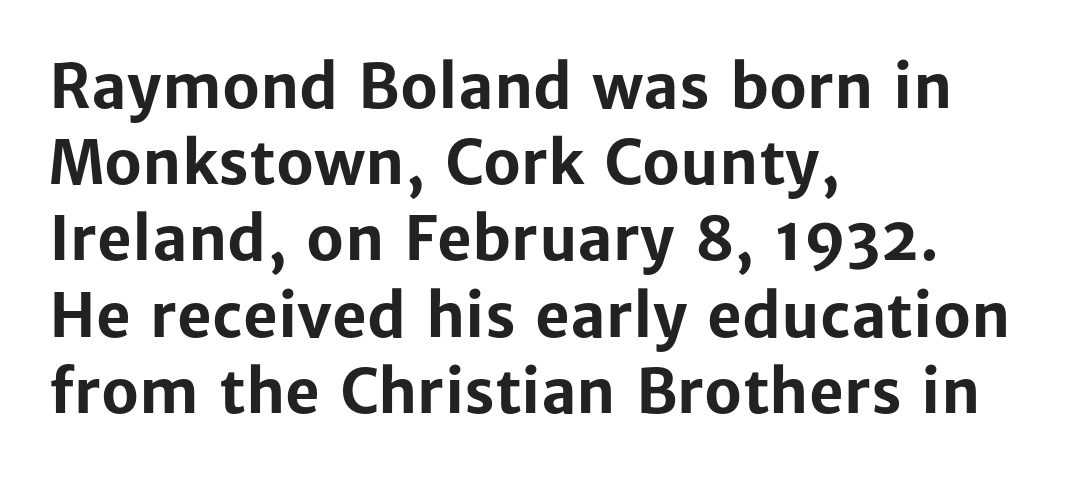
Interline gaps are of average width in this sample. Ordinary non-slanted type is in use. How heavy is the stroke? Heavy — this is a bold. A bare baseline throughout the passage. Compared with typical body copy, the letter spacing here is the same.
